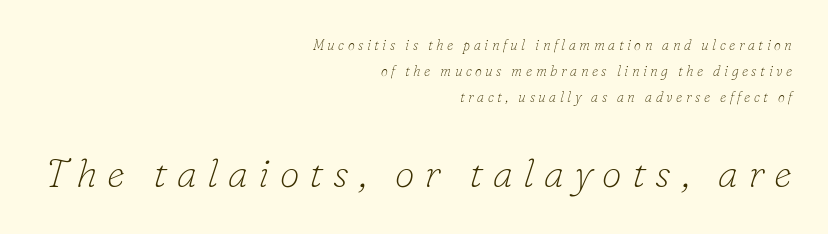
The image shows 40 px thin serif type, italic (leaning right); set right-aligned, line spacing 1.87x, unusually wide letter spacing (+0.25 em), not underlined; the second (bottom) block is 2.86x larger; low stroke contrast and a small x-height.
